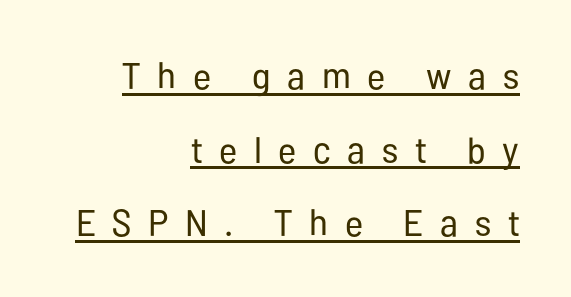
The image shows 37 px regular-weight, condensed sans-serif type, upright; set right-aligned, loose line spacing (1.99x), unusually wide letter spacing (+0.45 em), underlined; low stroke contrast and a medium x-height.
